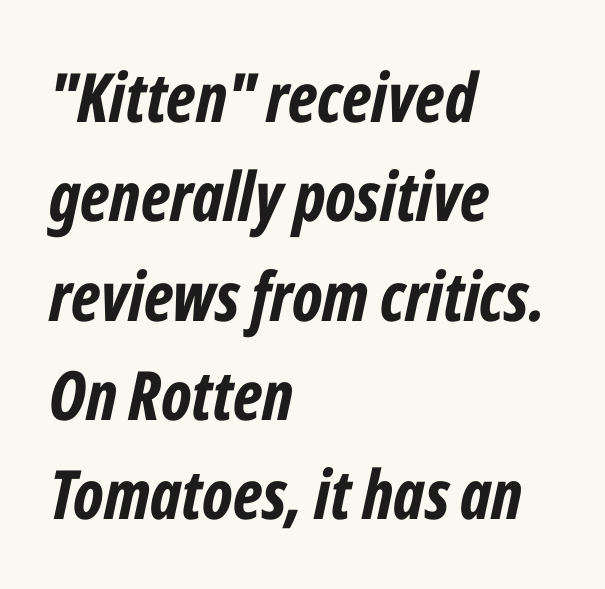
The image shows 68 px bold, condensed type, italic (leaning right); set left-aligned, normal line spacing (1.46x), normal letter spacing, not underlined; low stroke contrast and a medium x-height.
